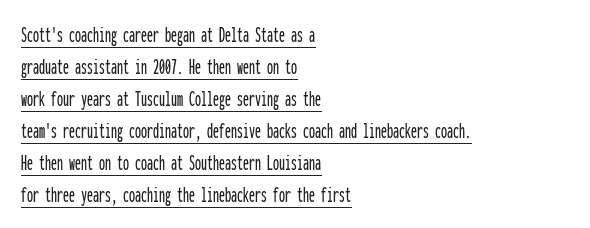
Q: Is the text italic (slanted)? A: No, it is upright.
Q: Is the text underlined? A: Yes.
Q: How is the paragraph aligned? A: Left-aligned.
Q: Is the spacing between letters normal or unusually wide? A: Normal.
Q: Is the spacing between lines tight, normal or loose? A: Normal.
